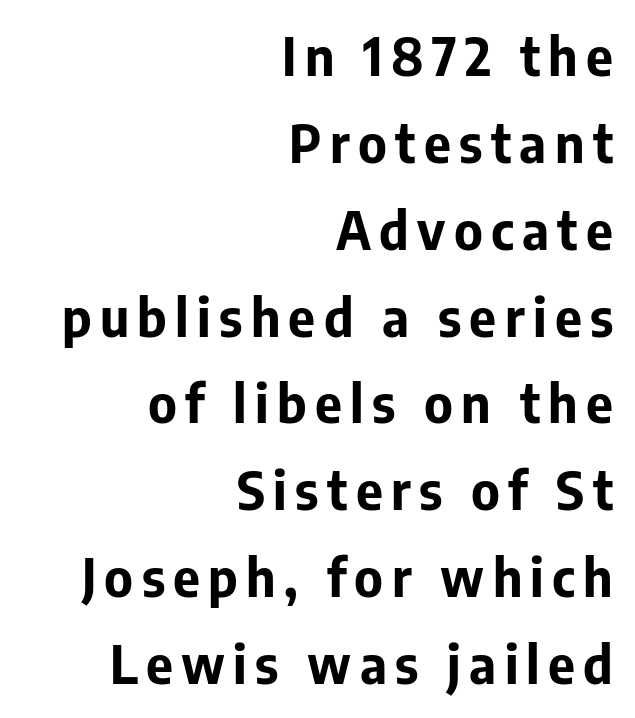
{"serif": "no", "italic": "no", "bold": "yes", "weight": "bold", "width": "normal", "stroke_contrast": "low", "x_height": "medium", "monospaced": "no", "underline": "no", "align": "right", "line_spacing": "normal", "line_spacing_ratio": 1.67, "glyph_px": 52}
